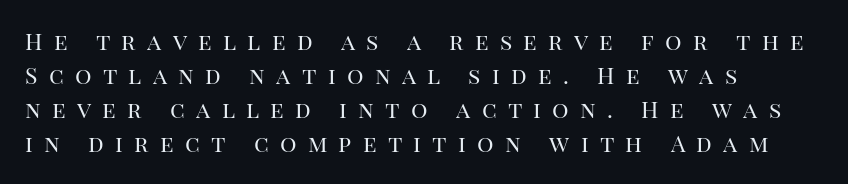
The image shows 23 px text type, upright; set left-aligned, normal line spacing (1.48x), unusually wide letter spacing (+0.49 em), not underlined.
